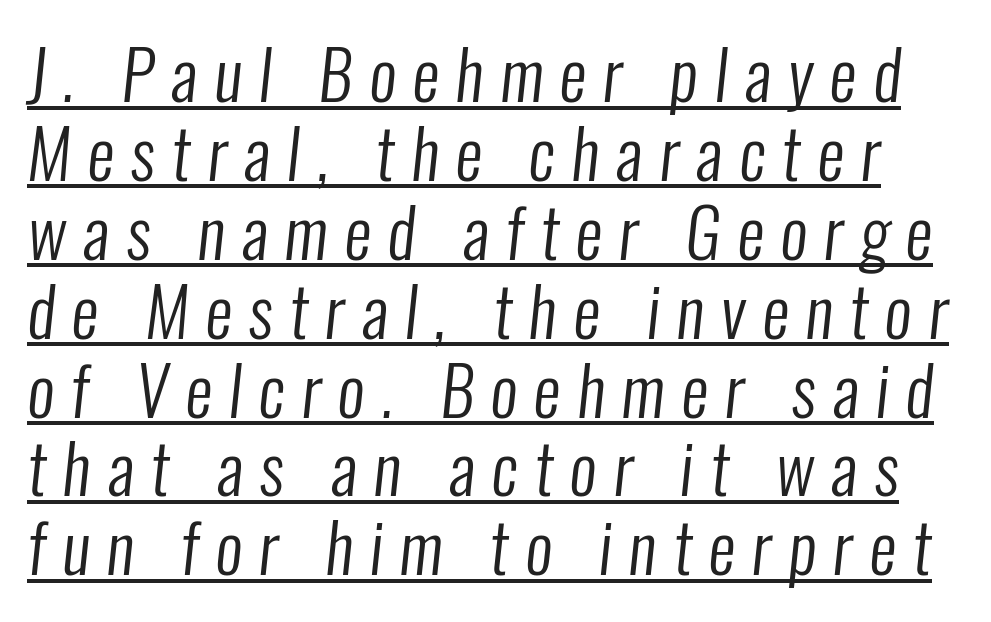
The rendering shows plain stroke endings on the letterforms — a sans-serif design. Weight class: somewhere from thin through regular. A baseline rule has been typeset under these characters. Inter-character spacing is expanded well beyond the font's built-in metrics.
